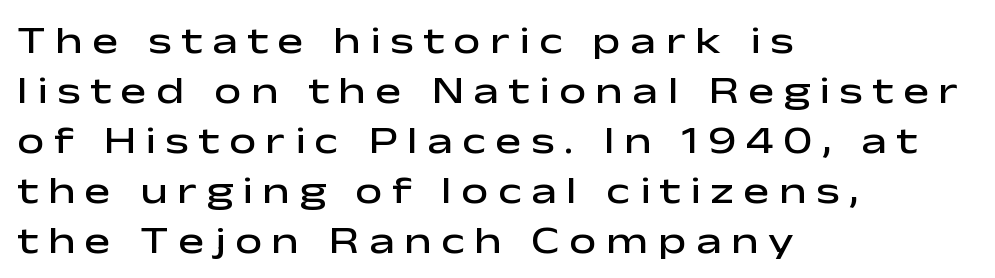
The image shows 39 px semibold, wide sans-serif type, upright; set left-aligned, normal line spacing (1.28x), unusually wide letter spacing (+0.24 em), not underlined; low stroke contrast and a medium x-height.
